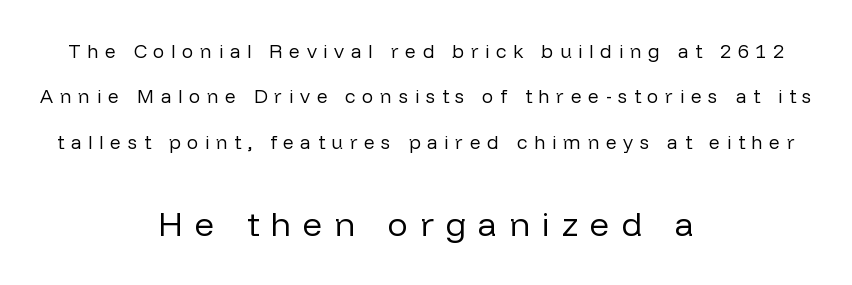
Q: Is the text bold? A: No.
Q: Is the text italic (slanted)? A: No, it is upright.
Q: Is the typeface a serif or a sans-serif typeface? A: Sans-serif.
Q: Is the text underlined? A: No.
Q: How is the paragraph aligned? A: Centered.
Q: Is the spacing between letters normal or unusually wide? A: Unusually wide.
Q: Is the spacing between lines tight, normal or loose? A: Loose.
Q: Which block of text is set in a larger size, the first (top) or the second (bottom)? A: The second (bottom) one.
Q: Width (condensed, normal, or wide)? A: Normal.
Q: Stroke contrast? A: Low.
Q: x-height? A: Medium.
Q: Monospaced? A: No.
